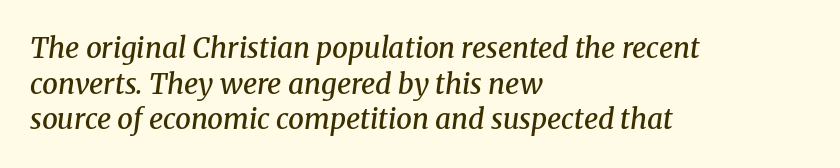
{"serif": "yes", "italic": "yes", "lean": "right", "slant_degrees": 8, "bold": "semi", "weight": "semibold", "width": "normal", "stroke_contrast": "medium", "x_height": "medium", "monospaced": "no", "underline": "no", "align": "left", "line_spacing": "normal", "line_spacing_ratio": 1.27, "letter_spacing": "normal", "letter_spacing_em": 0.0, "glyph_px": 28}
